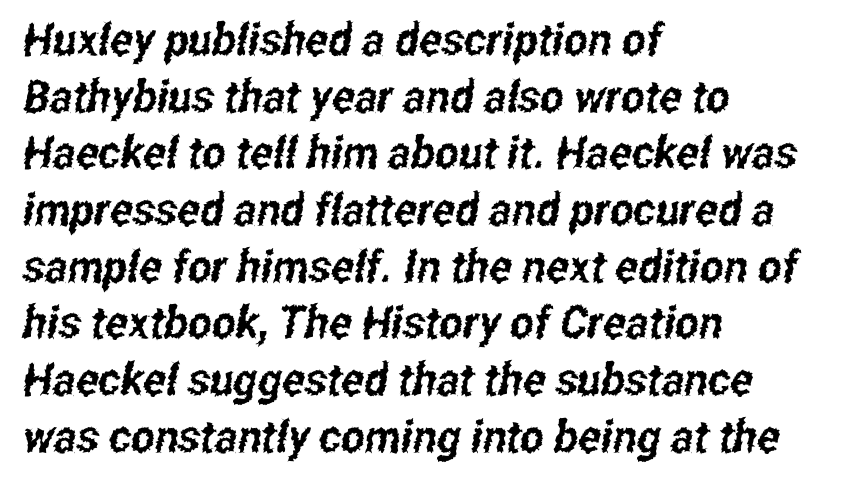
The image shows 45 px condensed sans-serif type; set left-aligned, normal line spacing (1.26x), normal letter spacing, not underlined; low stroke contrast and a medium x-height.
